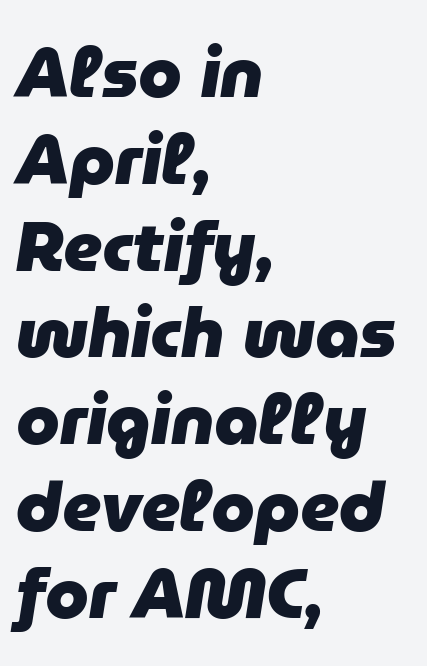
The image shows 70 px heavy type, italic (leaning right); set left-aligned, line spacing 1.24x, normal letter spacing, not underlined; low stroke contrast and a medium x-height.
